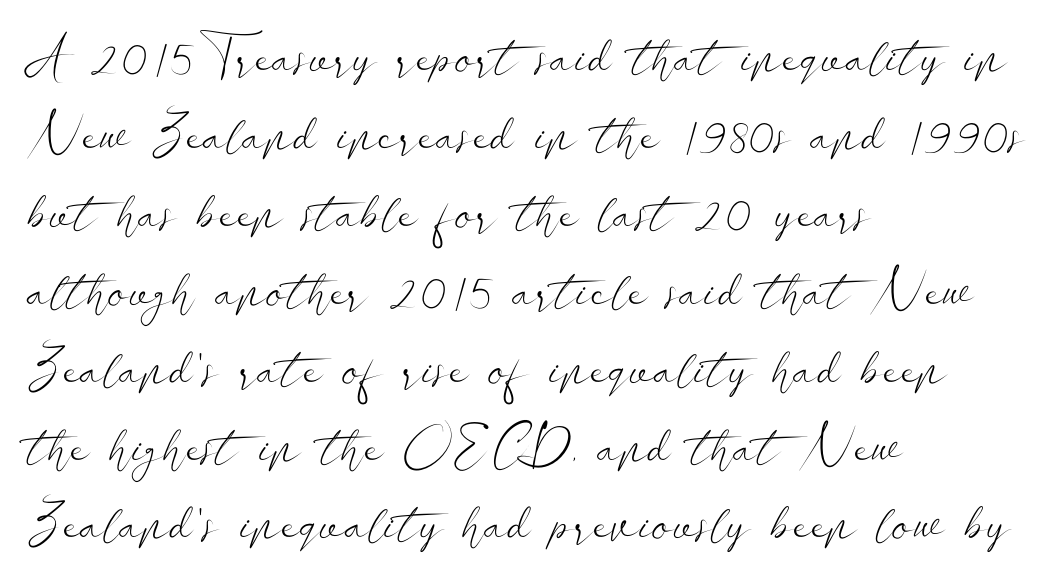
Horizontally, the lines are justified to the leading edge only. The rendering uses natural spacing where letterforms have individual widths. Glance below the letters and you will spot only blank space. The rendering keeps characters at their native spacing.
